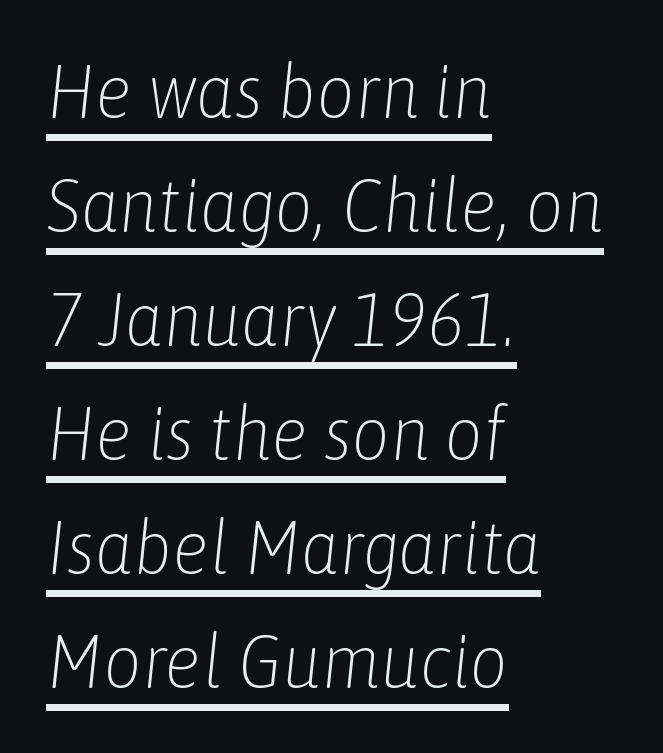
{"italic": "yes", "lean": "right", "slant_degrees": 6, "bold": "no", "weight": "light", "width": "condensed", "stroke_contrast": "low", "x_height": "medium", "monospaced": "no", "underline": "yes", "align": "left", "line_spacing": "normal", "line_spacing_ratio": 1.52, "letter_spacing": "normal", "letter_spacing_em": 0.0, "glyph_px": 75}
